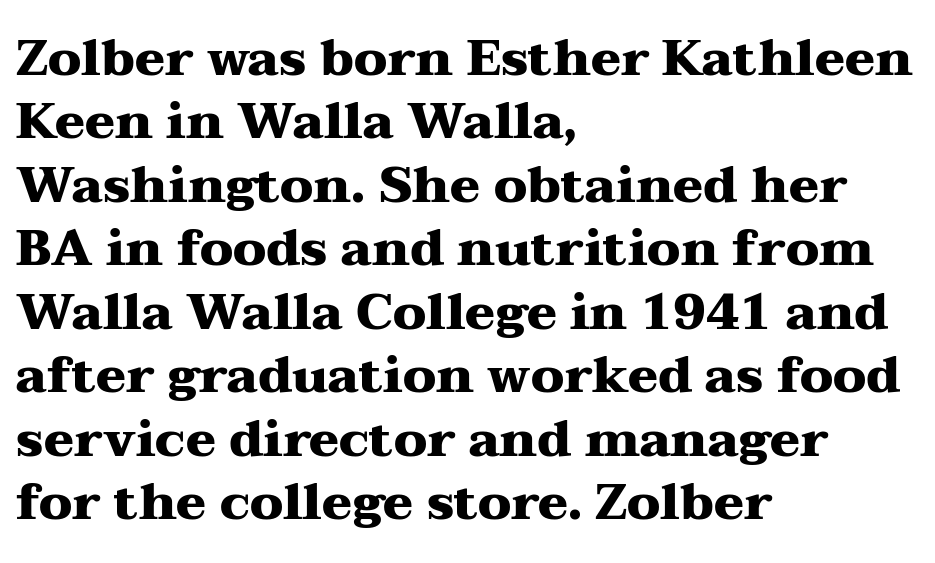
{"serif": "yes", "italic": "no", "bold": "yes", "weight": "heavy", "width": "wide", "stroke_contrast": "medium", "x_height": "medium", "monospaced": "no", "underline": "no", "align": "left", "line_spacing": "normal", "line_spacing_ratio": 1.27, "letter_spacing": "normal", "letter_spacing_em": 0.0, "glyph_px": 50}
